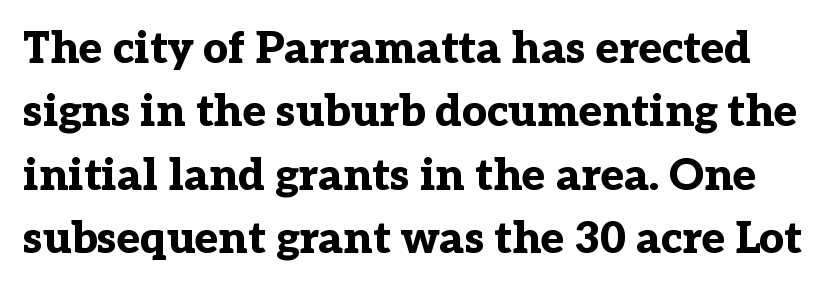
The image shows 44 px bold serif type, upright; set normal line spacing (1.44x), normal letter spacing, not underlined; low stroke contrast and a medium x-height.
